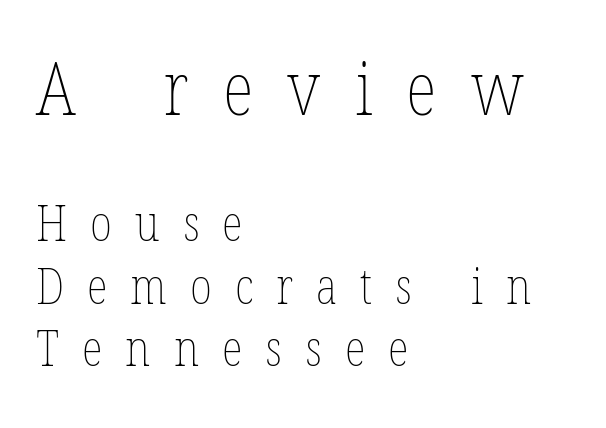
{"italic": "no", "bold": "no", "weight": "thin", "width": "condensed", "stroke_contrast": "low", "x_height": "medium", "monospaced": "no", "underline": "no", "align": "left", "line_spacing": "normal", "line_spacing_ratio": 1.28, "letter_spacing": "wide", "letter_spacing_em": 0.47, "larger_block": "first", "size_ratio": 1.49, "glyph_px": 73}
